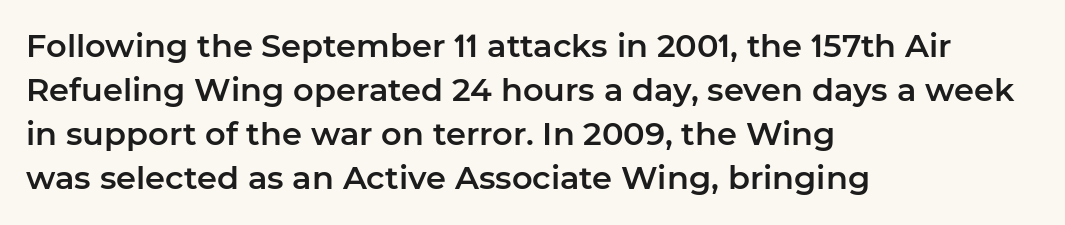
The image shows 32 px sans-serif type, upright; set left-aligned, normal line spacing (1.38x), normal letter spacing, not underlined; low stroke contrast and a medium x-height.
